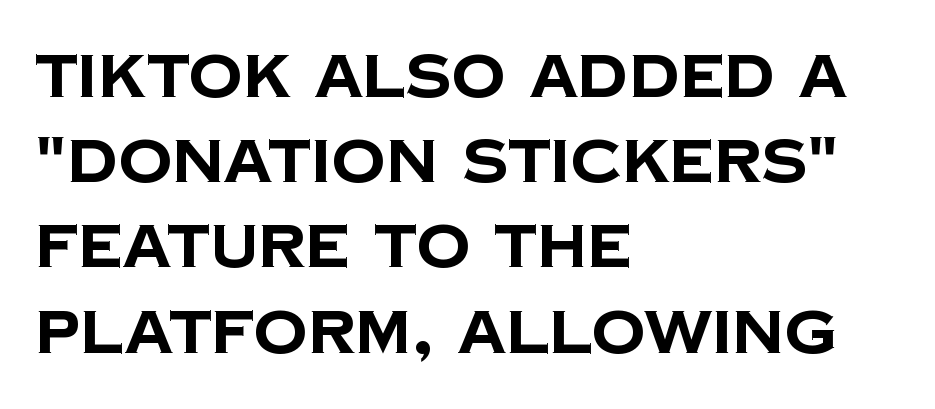
Q: Is the text bold? A: Yes.
Q: Is the typeface a serif or a sans-serif typeface? A: Sans-serif.
Q: Is the text underlined? A: No.
Q: How is the paragraph aligned? A: Left-aligned.
Q: Is the spacing between letters normal or unusually wide? A: Normal.
Q: Is the spacing between lines tight, normal or loose? A: Normal.
Q: Width (condensed, normal, or wide)? A: Normal.
Q: Stroke contrast? A: Low.
Q: x-height? A: Large.
Q: Monospaced? A: No.
